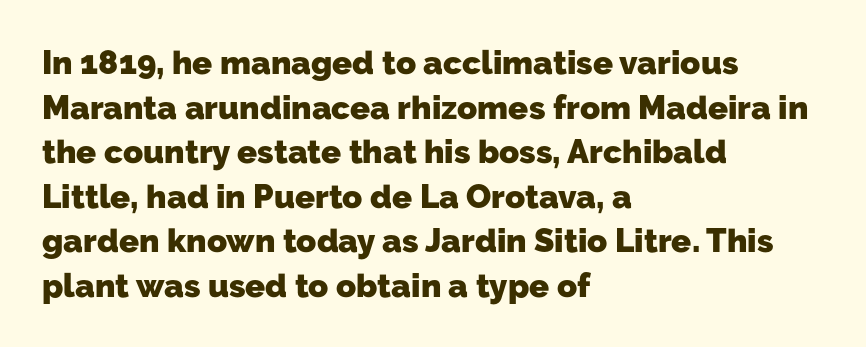
The image shows 33 px heavy sans-serif type; set left-aligned, normal line spacing (1.35x), normal letter spacing, not underlined; low stroke contrast and a medium x-height.
